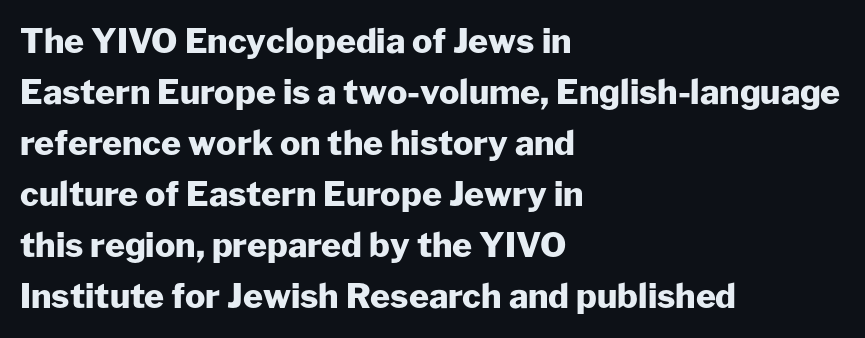
Rule under the text: the space is simply empty. Note the varied advance widths — an 'i' is clearly narrower than an 'm'. The type family on display is of the sans-serif kind. This is roman type, the default non-slanted kind.
